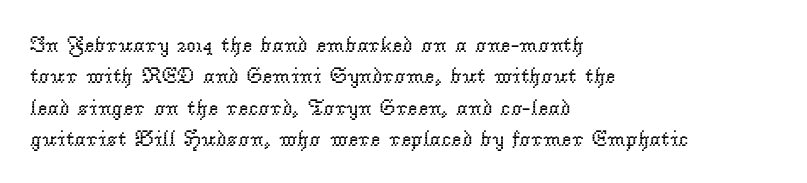
The image shows 22 px text type, upright; set left-aligned, normal line spacing (1.43x), normal letter spacing, not underlined.
